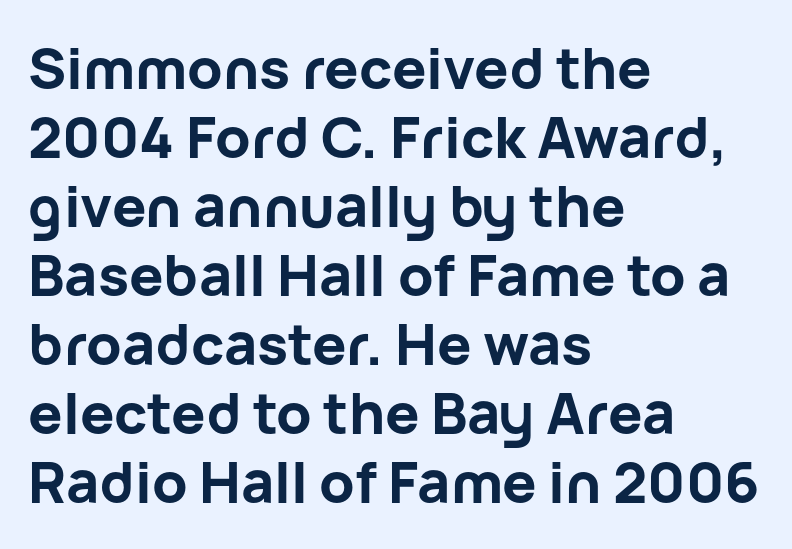
The image shows 57 px bold sans-serif type, upright; set left-aligned, line spacing 1.21x, normal letter spacing, not underlined; low stroke contrast and a medium x-height.
